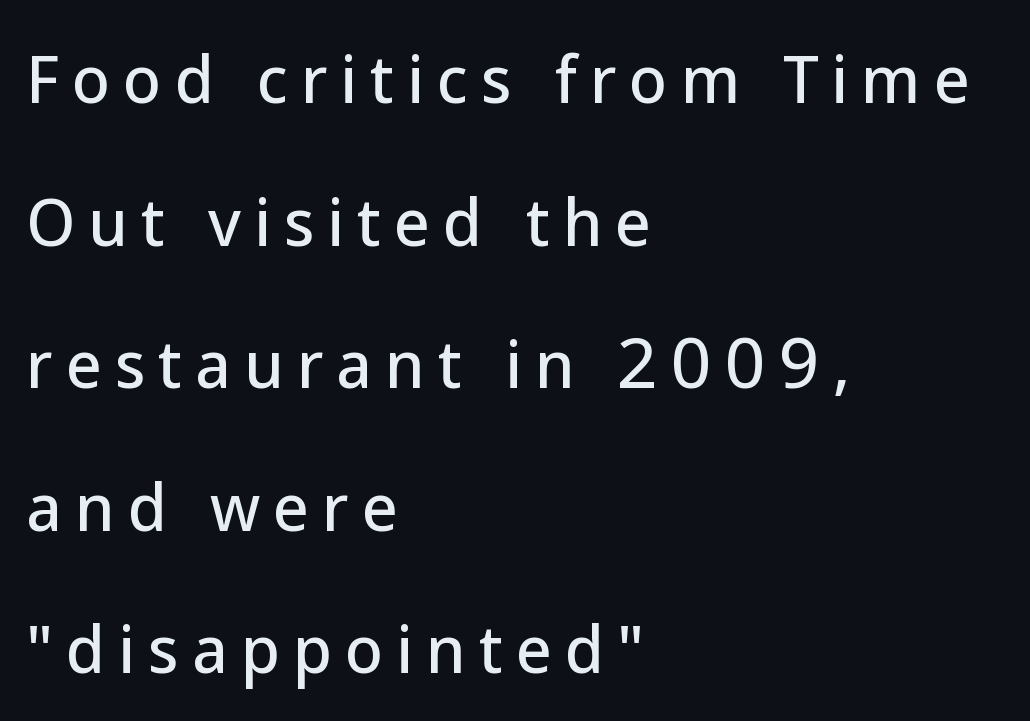
Q: Is the text italic (slanted)? A: No, it is upright.
Q: Is the typeface a serif or a sans-serif typeface? A: Sans-serif.
Q: Is the text underlined? A: No.
Q: How is the paragraph aligned? A: Left-aligned.
Q: Is the spacing between letters normal or unusually wide? A: Unusually wide.
Q: Is the spacing between lines tight, normal or loose? A: Loose.
Q: Width (condensed, normal, or wide)? A: Normal.
Q: Stroke contrast? A: Low.
Q: x-height? A: Medium.
Q: Monospaced? A: No.
